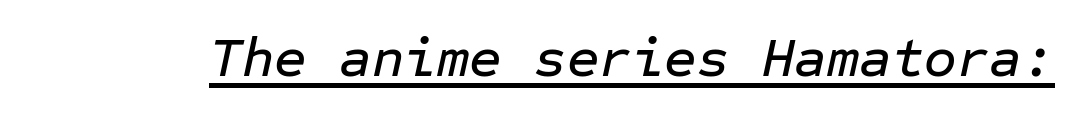
The rendering uses typewriter-style spacing with identical character cells. Honestly, the letter spacing is just normal — you wouldn't notice it. Notice how the stems are inclined rather than vertical — that's the hallmark of italics. Compared with undecorated copy, this sample adds a rule below the words.
